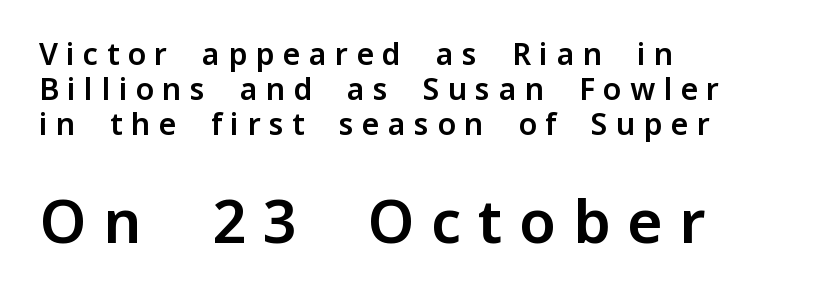
{"serif": "no", "italic": "no", "width": "normal", "stroke_contrast": "low", "x_height": "medium", "monospaced": "no", "underline": "no", "align": "left", "line_spacing_ratio": 1.16, "letter_spacing": "wide", "letter_spacing_em": 0.28, "larger_block": "second", "size_ratio": 2.0, "glyph_px": 60}
